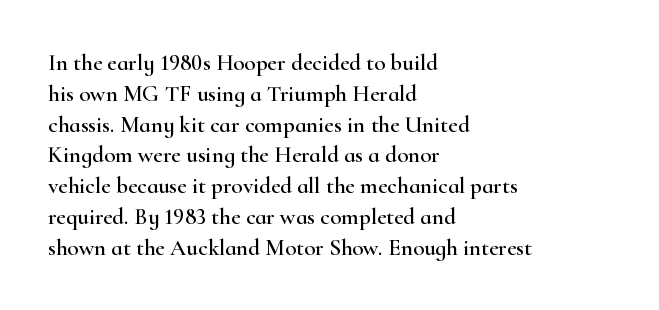
{"italic": "no", "underline": "no", "align": "left", "line_spacing": "normal", "line_spacing_ratio": 1.34, "letter_spacing": "normal", "letter_spacing_em": 0.0, "glyph_px": 23}
